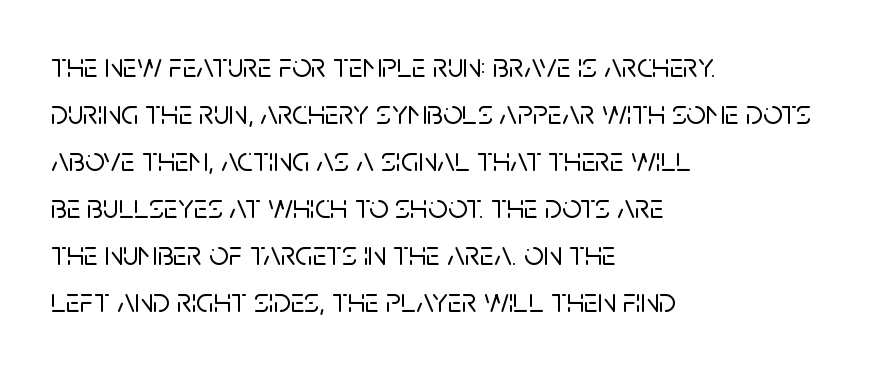
The image shows 34 px sans-serif type, upright; set left-aligned, normal line spacing (1.38x), normal letter spacing, not underlined; low stroke contrast and a large x-height.
